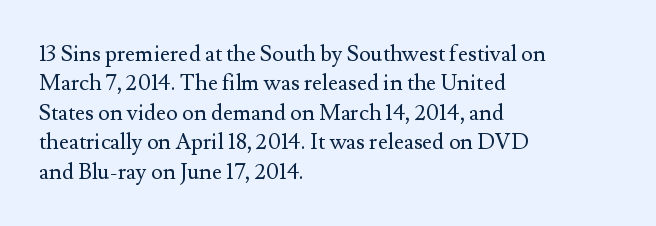
The image shows 22 px text type, upright; set left-aligned, normal line spacing (1.34x), normal letter spacing, not underlined.
